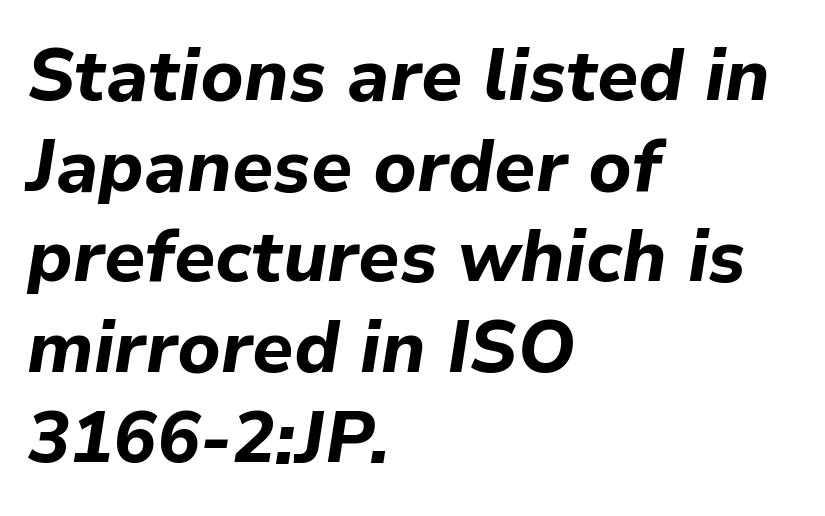
Q: Is the text bold? A: Yes.
Q: Is the text italic (slanted)? A: Yes, it leans right by about 9 degrees.
Q: Is the text underlined? A: No.
Q: How is the paragraph aligned? A: Left-aligned.
Q: Is the spacing between letters normal or unusually wide? A: Normal.
Q: Is the spacing between lines tight, normal or loose? A: Normal.
Q: Width (condensed, normal, or wide)? A: Normal.
Q: Stroke contrast? A: Low.
Q: x-height? A: Medium.
Q: Monospaced? A: No.
